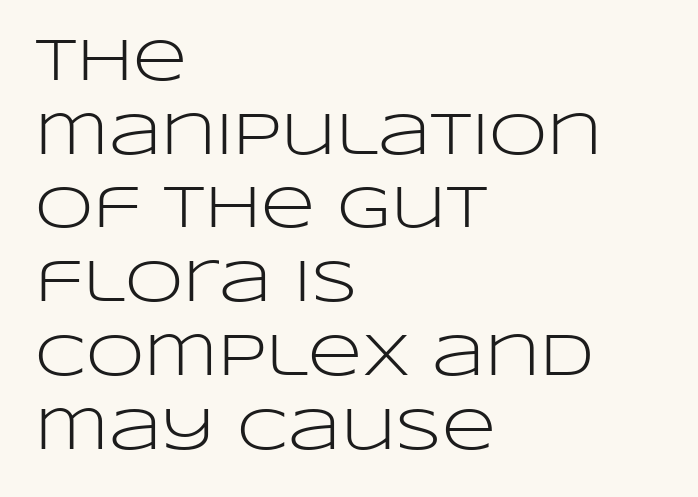
The image shows 59 px light, wide sans-serif type, upright; set left-aligned, normal line spacing (1.25x), normal letter spacing, not underlined; low stroke contrast and a large x-height.
